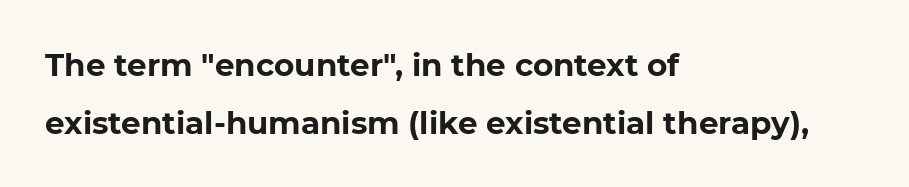
{"serif": "no", "bold": "yes", "weight": "bold", "width": "normal", "stroke_contrast": "low", "x_height": "medium", "monospaced": "no", "underline": "no", "align": "left", "line_spacing_ratio": 1.87, "letter_spacing": "normal", "letter_spacing_em": 0.0, "glyph_px": 31}
